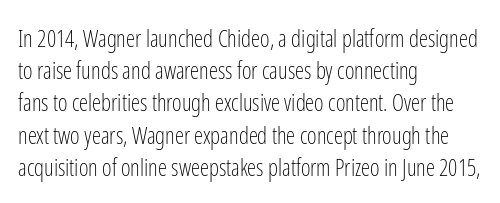
Regarding leading, the lines here are spaced in the standard way. The setting favours the left margin, as ordinary paragraphs usually do. The typeface has the unassuming heft of standard copy or less. The tracking reads as untouched default to a designer's eye. Type without underlining. Vertical strokes here are truly vertical.
